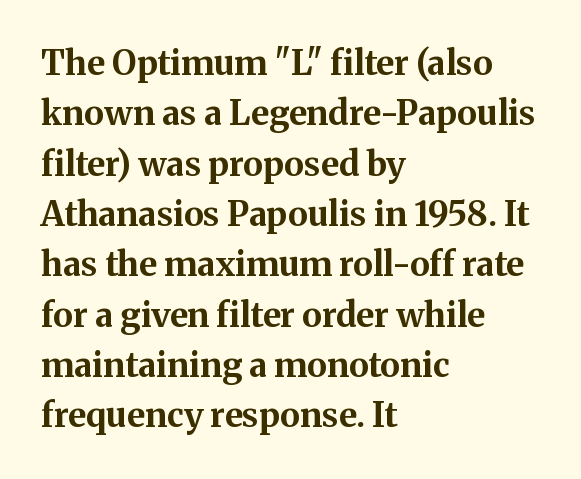
The typesetting leans heavy: a genuine bold. This sample uses a serif face. Each line starts at the same left margin while the right side varies. The letters advance in unequal steps, a hallmark of proportional type.
